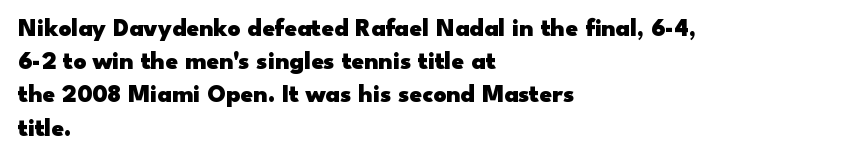
{"italic": "no", "bold": "yes", "underline": "no", "align": "left", "line_spacing": "normal", "line_spacing_ratio": 1.33, "letter_spacing": "normal", "letter_spacing_em": 0.0, "glyph_px": 25}
